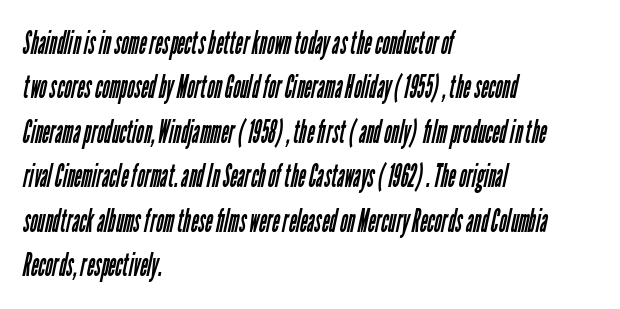
{"serif": "no", "bold": "no", "weight": "regular", "width": "condensed", "stroke_contrast": "low", "x_height": "medium", "monospaced": "no", "underline": "no", "align": "left", "line_spacing": "normal", "line_spacing_ratio": 1.39, "letter_spacing": "normal", "letter_spacing_em": 0.0, "glyph_px": 32}
